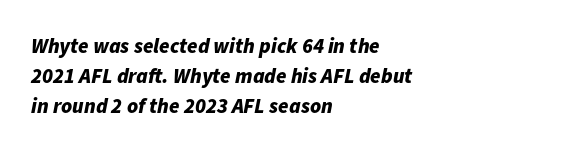
The image shows 21 px bold type, italic (leaning right); set left-aligned, normal line spacing (1.44x), normal letter spacing, not underlined.
